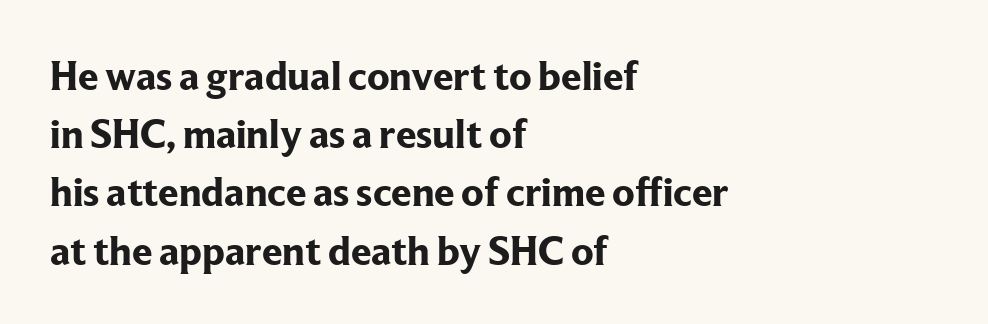
Classification — serif. Posture: upright roman. Each glyph is drawn with heavy, bold strokes. Leftover space on each line is placed entirely after the last word.
